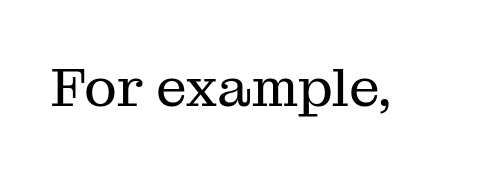
The image shows 55 px regular-weight serif type, upright; set normal letter spacing, not underlined; medium stroke contrast and a medium x-height.
